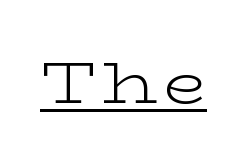
The image shows 57 px light, wide serif type, upright; set underlined; low stroke contrast and a medium x-height.
